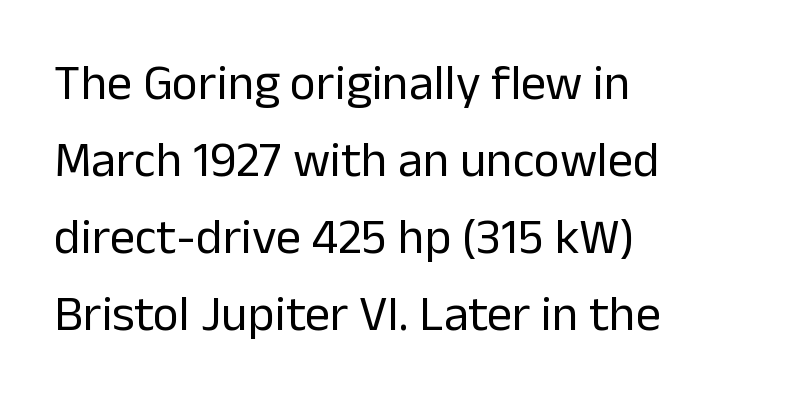
Think of a printed novel: that variable character pitch is what you see here. If you measured baseline to baseline, you'd find a middling distance. When letters stand straight like this, we call the style roman or upright. Teacher's note: observe the even left margin — that is flush-left alignment. A quiet, ordinary-to-light weight characterises the typeface.
